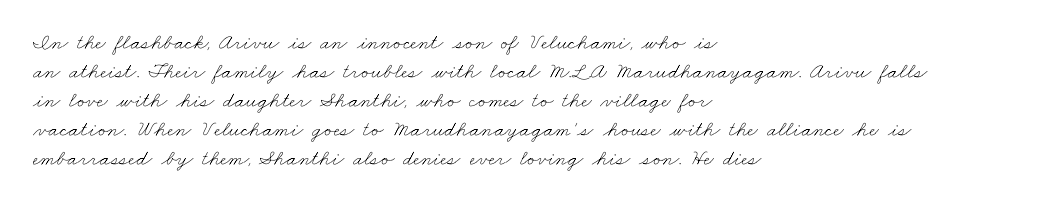
The image shows 22 px text type; set left-aligned, normal line spacing (1.32x), normal letter spacing, not underlined.
